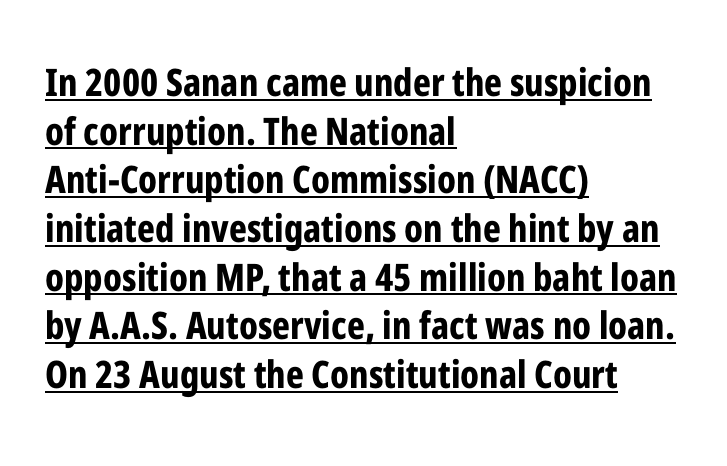
Q: Is the text bold? A: Yes.
Q: Is the text italic (slanted)? A: No, it is upright.
Q: Is the typeface a serif or a sans-serif typeface? A: Sans-serif.
Q: Is the text underlined? A: Yes.
Q: How is the paragraph aligned? A: Left-aligned.
Q: Is the spacing between letters normal or unusually wide? A: Normal.
Q: Is the spacing between lines tight, normal or loose? A: Normal.
Q: Width (condensed, normal, or wide)? A: Condensed.
Q: Stroke contrast? A: Low.
Q: x-height? A: Medium.
Q: Monospaced? A: No.
